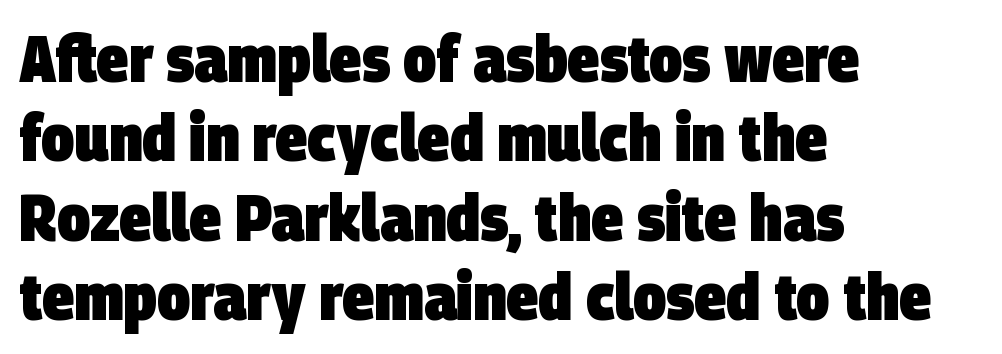
Q: Is the text bold? A: Yes.
Q: Is the typeface a serif or a sans-serif typeface? A: Sans-serif.
Q: Is the text underlined? A: No.
Q: How is the paragraph aligned? A: Left-aligned.
Q: Is the spacing between letters normal or unusually wide? A: Normal.
Q: Width (condensed, normal, or wide)? A: Condensed.
Q: Stroke contrast? A: Low.
Q: x-height? A: Large.
Q: Monospaced? A: No.
